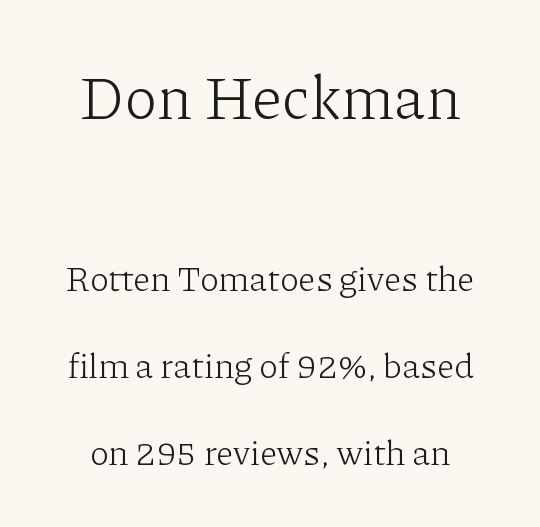
The more generous point size was reserved for the upper chunk. Examine the stroke ends and you'll spot serifs. Vertical spacing — loose. Character widths vary here, with narrow letters taking less room than wide ones.
